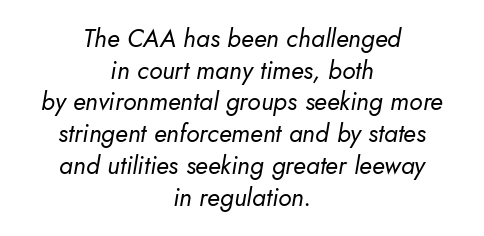
Q: Is the text bold? A: No.
Q: Is the text italic (slanted)? A: Yes, it leans right by about 10 degrees.
Q: Is the text underlined? A: No.
Q: How is the paragraph aligned? A: Centered.
Q: Is the spacing between letters normal or unusually wide? A: Normal.
Q: Is the spacing between lines tight, normal or loose? A: Normal.
